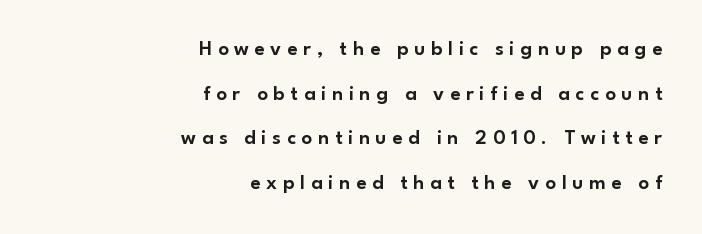
Nobody drew a line under any word here. If you drew a line through each stem, it would be perfectly vertical. Short and long lines alike share a common ending point at right. Successive baselines arrive slowly, with a big drop between each.
